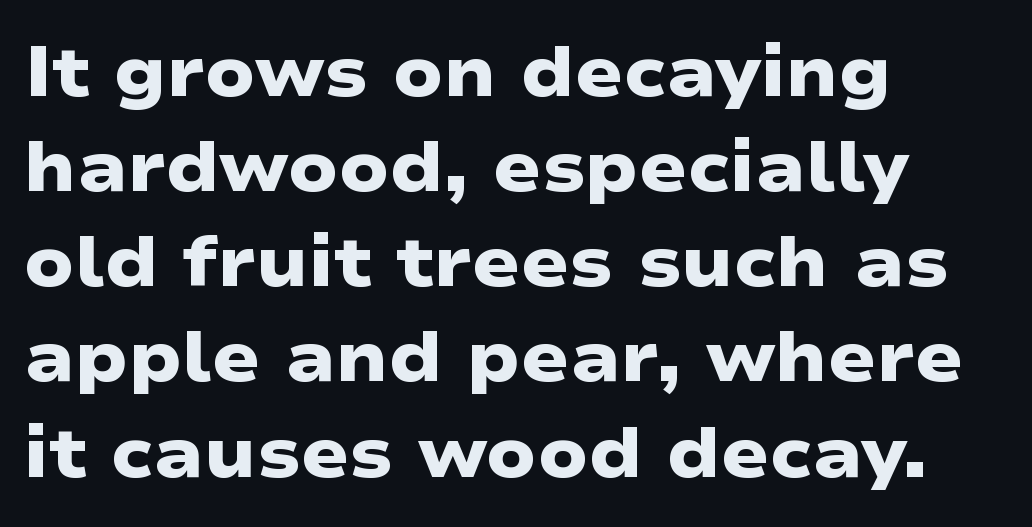
{"serif": "no", "bold": "yes", "weight": "heavy", "width": "wide", "stroke_contrast": "low", "x_height": "medium", "monospaced": "no", "underline": "no", "align": "left", "line_spacing": "normal", "line_spacing_ratio": 1.34, "letter_spacing": "normal", "letter_spacing_em": 0.0, "glyph_px": 71}
